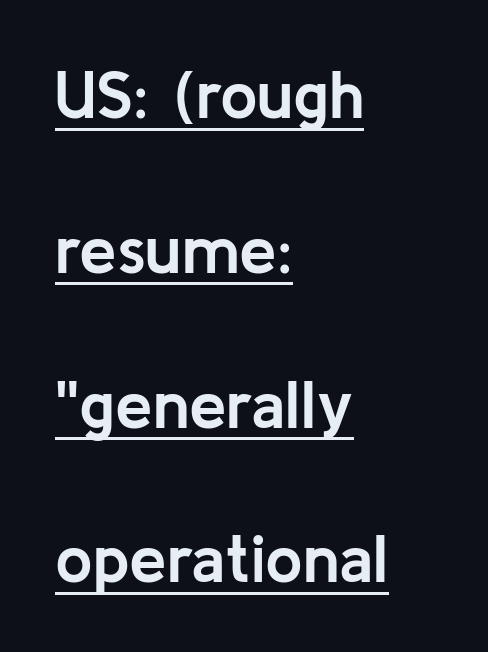
Is this a fixed-width face? No — the glyphs have proportional, varying widths. This is heavy type, rendered in bold. Typographically, this falls in the sans-serif category. Regarding leading, the lines here are spaced well apart.
